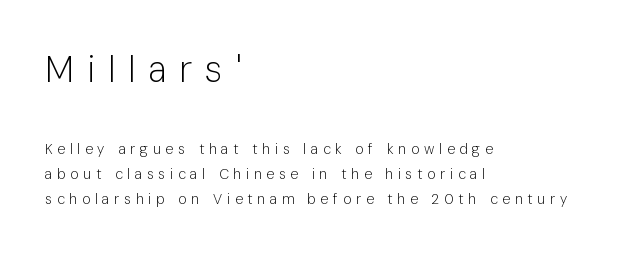
{"serif": "no", "italic": "no", "bold": "no", "weight": "light", "width": "normal", "stroke_contrast": "low", "x_height": "medium", "monospaced": "no", "underline": "no", "align": "left", "line_spacing_ratio": 1.78, "letter_spacing": "wide", "letter_spacing_em": 0.35, "larger_block": "first", "size_ratio": 2.64, "glyph_px": 37}
